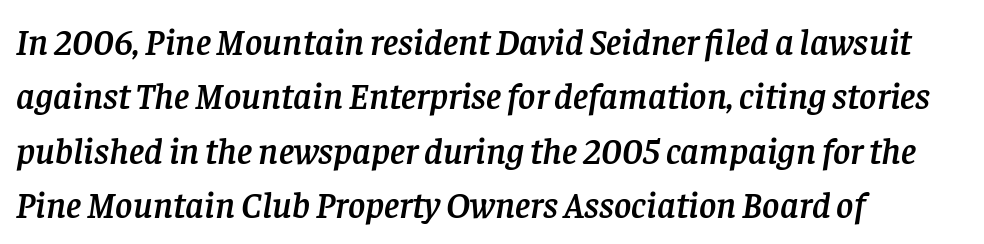
The glyphs look as if they've been sheared to an angle. Visually the block forms a straight wall on the left and a jagged coastline on the right. Regular leading. Nobody touched the tracking dial on this one. Character widths vary here, with narrow letters taking less room than wide ones. Old-style or modern, the face here clearly has serifs.
